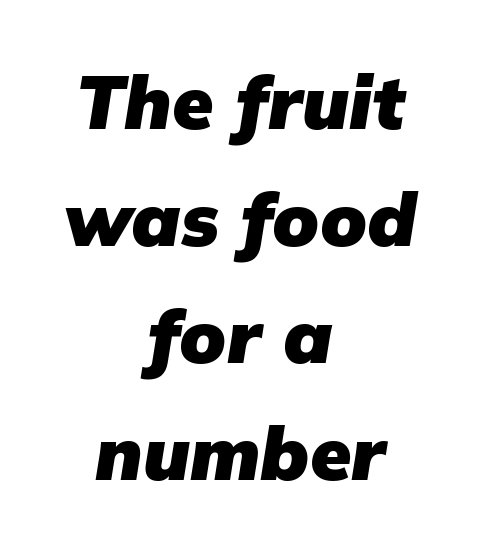
Q: Is the text bold? A: Yes.
Q: Is the typeface a serif or a sans-serif typeface? A: Sans-serif.
Q: Is the text underlined? A: No.
Q: How is the paragraph aligned? A: Centered.
Q: Is the spacing between letters normal or unusually wide? A: Normal.
Q: Is the spacing between lines tight, normal or loose? A: Normal.
Q: Width (condensed, normal, or wide)? A: Normal.
Q: Stroke contrast? A: Low.
Q: x-height? A: Medium.
Q: Monospaced? A: No.
